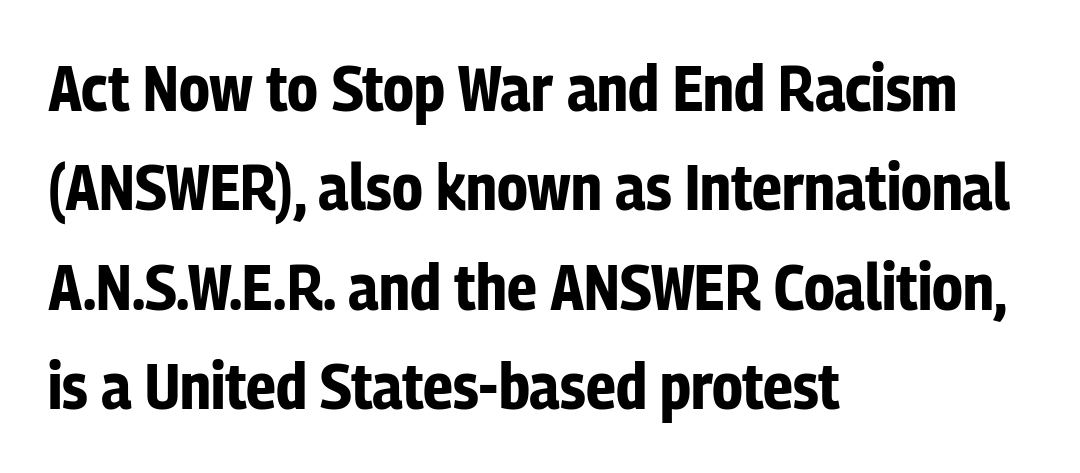
The image shows 65 px bold, condensed sans-serif type, upright; set left-aligned, normal line spacing (1.53x), normal letter spacing, not underlined; low stroke contrast and a medium x-height.
